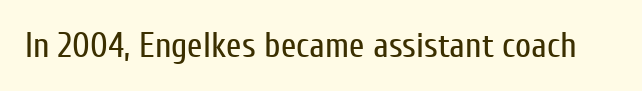
{"serif": "no", "italic": "no", "bold": "no", "weight": "regular", "width": "condensed", "stroke_contrast": "low", "x_height": "medium", "monospaced": "no", "underline": "no", "letter_spacing": "normal", "letter_spacing_em": 0.0, "glyph_px": 35}
